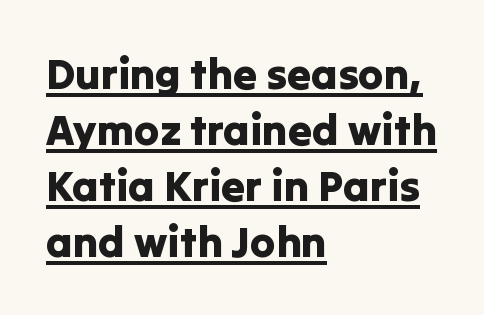
The lines are quadded left. Italic? Not at all — the glyphs are vertical. The words here are underlined. Quick note: interline space is typical. The rendering keeps characters at their native spacing. Here the designer chose a conventional face with non-uniform glyph widths.
